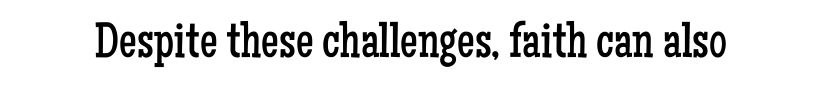
Weight: not bold — regular or lighter. The text was rendered using a seriffed face with decorative stroke endings. These lines were composed using upright roman letters. Is this a fixed-width face? No — the glyphs have proportional, varying widths.
